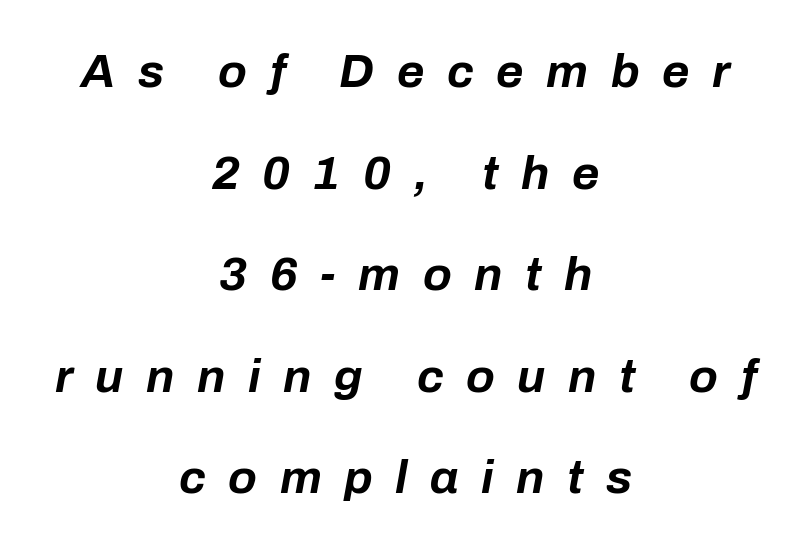
Spacing verdict: proportional, widths tailored to each character. Slanted lettering throughout. Chunky letters — that's bold for sure. Typeset on center — no edge is straight. Airy leading.
